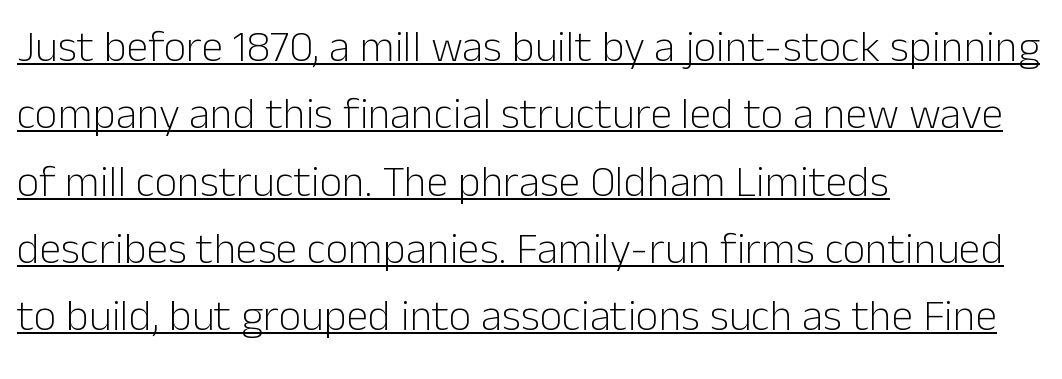
Q: Is the text bold? A: No.
Q: Is the text italic (slanted)? A: No, it is upright.
Q: Is the typeface a serif or a sans-serif typeface? A: Sans-serif.
Q: Is the text underlined? A: Yes.
Q: How is the paragraph aligned? A: Left-aligned.
Q: Is the spacing between letters normal or unusually wide? A: Normal.
Q: Is the spacing between lines tight, normal or loose? A: Normal.
Q: Width (condensed, normal, or wide)? A: Normal.
Q: Stroke contrast? A: Low.
Q: x-height? A: Medium.
Q: Monospaced? A: No.
